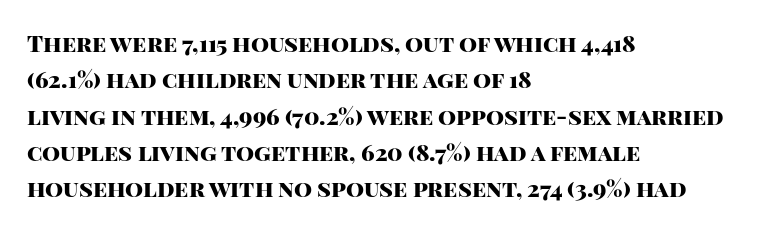
{"italic": "no", "bold": "yes", "underline": "no", "align": "left", "line_spacing": "normal", "line_spacing_ratio": 1.58, "letter_spacing": "normal", "letter_spacing_em": 0.0, "glyph_px": 23}
